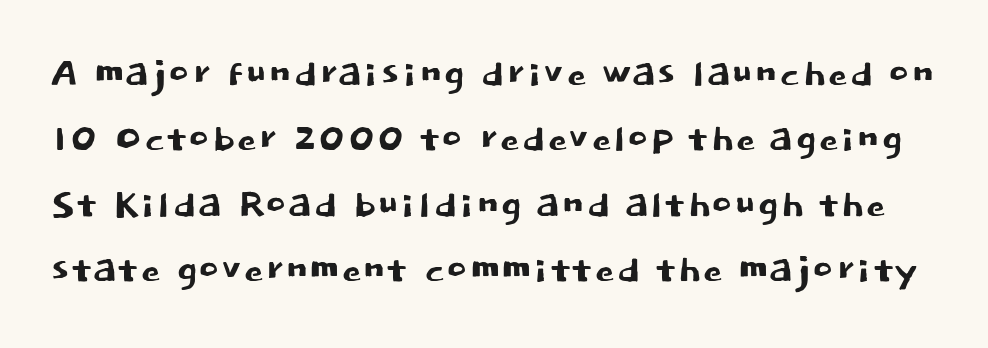
A typesetter would call this leading conventional body-copy spacing. The characters display no serif detailing; their extremities are plain. This is the regular roman posture of the typeface. The baseline area is clear. This sample uses plain, unmodified letter spacing.
